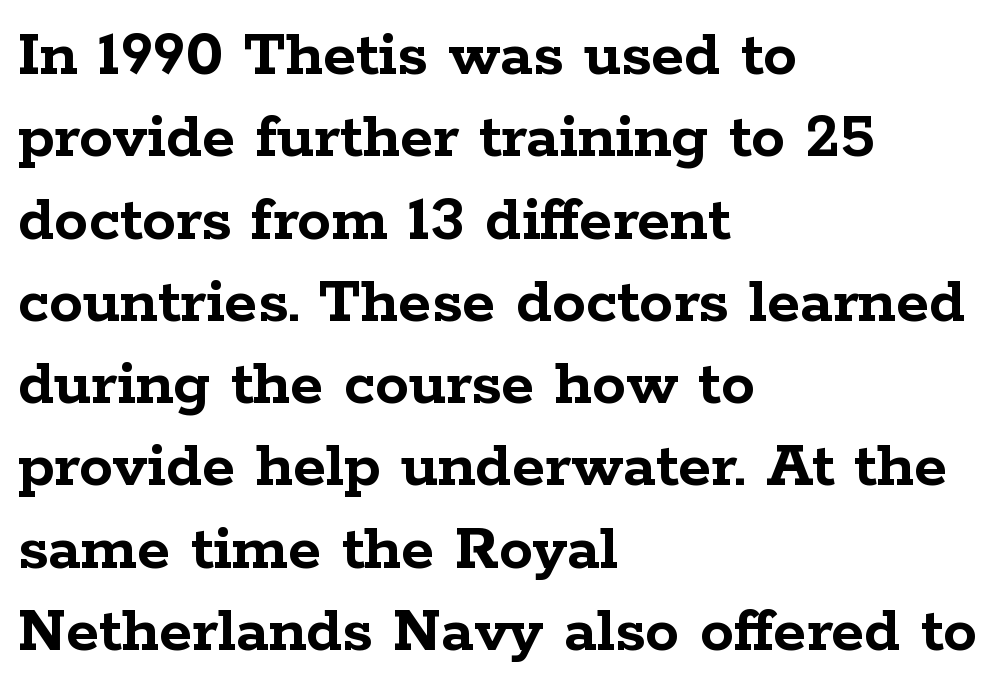
The image shows 68 px semibold, wide serif type, upright; set left-aligned, line spacing 1.21x, normal letter spacing, not underlined; low stroke contrast and a medium x-height.
